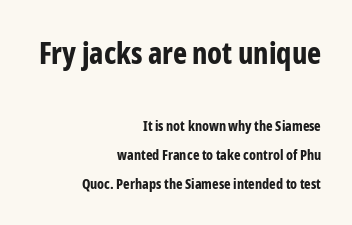
Honestly, the rows look like they've been pulled way apart. The rendering shows plain stroke endings on the letterforms — a sans-serif design. Inter-character spacing is left at the font's built-in metrics. These lines stack with their right ends in a neat column. This sample has the flowing, uneven cadence of proportional lettering.
